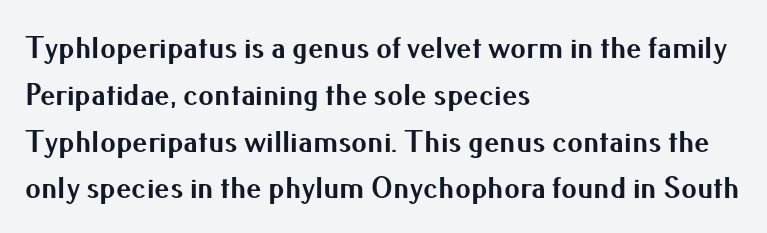
{"serif": "no", "italic": "no", "bold": "yes", "weight": "bold", "width": "normal", "stroke_contrast": "medium", "x_height": "small", "monospaced": "no", "underline": "no", "align": "left", "line_spacing": "normal", "line_spacing_ratio": 1.51, "letter_spacing": "normal", "letter_spacing_em": 0.0, "glyph_px": 31}
